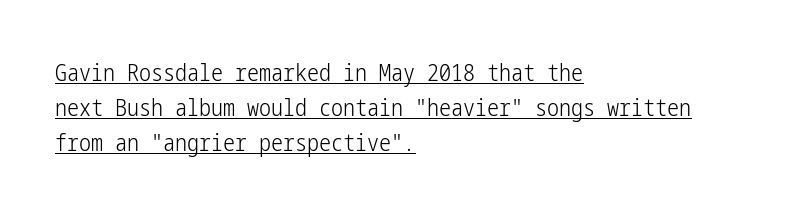
The image shows 24 px text type, upright; set left-aligned, normal line spacing (1.46x), normal letter spacing, underlined.
